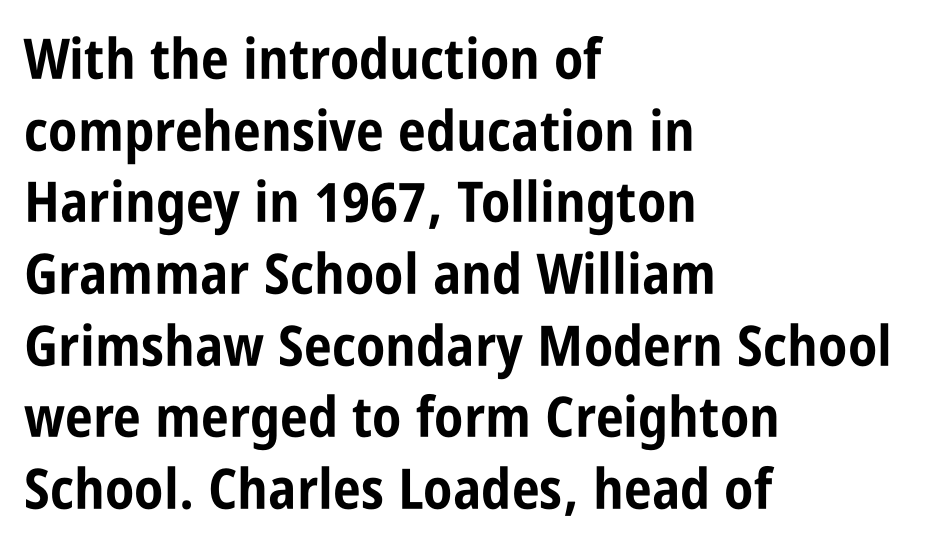
Nothing unusual about the tracking: characters are spaced as the font intends. Varying glyph widths throughout — classic text-font behaviour. The foot of each line stays bare and open. Notice how the passage keeps a crisp vertical edge on the left only. Classification — sans serif. Strokes here are thick enough to call this a true bold.
